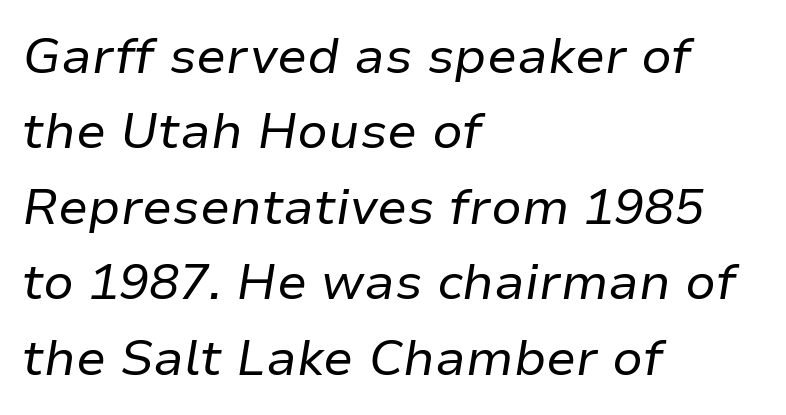
Q: Is the text bold? A: No.
Q: Is the text italic (slanted)? A: Yes, it leans right by about 9 degrees.
Q: Is the text underlined? A: No.
Q: How is the paragraph aligned? A: Left-aligned.
Q: Is the spacing between letters normal or unusually wide? A: Normal.
Q: Is the spacing between lines tight, normal or loose? A: Normal.
Q: Width (condensed, normal, or wide)? A: Normal.
Q: Stroke contrast? A: Low.
Q: x-height? A: Medium.
Q: Monospaced? A: No.
